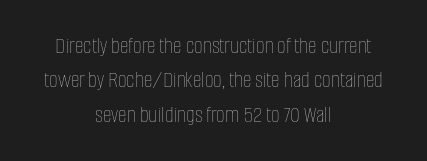
{"italic": "no", "bold": "no", "underline": "no", "align": "center", "line_spacing": "normal", "line_spacing_ratio": 1.43, "letter_spacing": "normal", "letter_spacing_em": 0.0, "glyph_px": 24}
